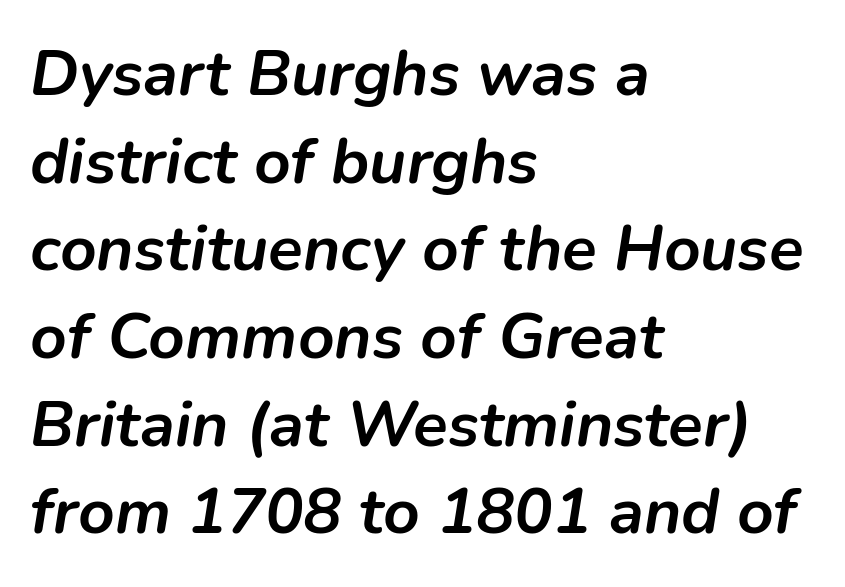
The image shows 64 px semibold type, italic (leaning right); set left-aligned, normal line spacing (1.37x), normal letter spacing, not underlined; low stroke contrast and a medium x-height.
